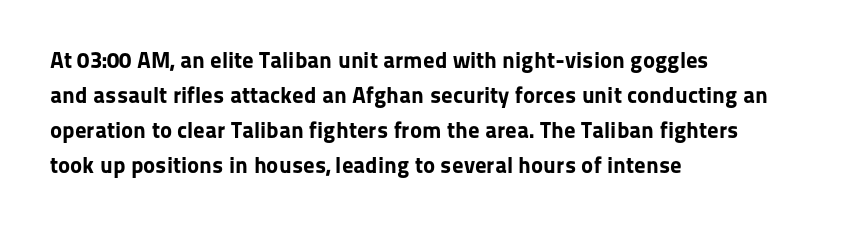
A normal amount of white space separates one row of letters from the next. The lines in this sample share a left origin and differ only in where they stop. Characters follow at the spacing the type designer built in. In terms of weight, the rendering is a true, heavy bold.
